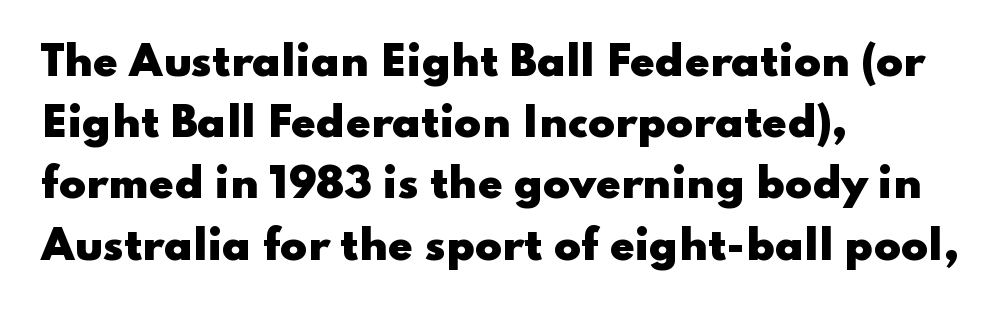
In terms of weight, the rendering is a true, heavy bold. The compositor pushed each line to the left boundary. How would I describe the line gaps? Plain and ordinary. Has an underline been added? It has not.
